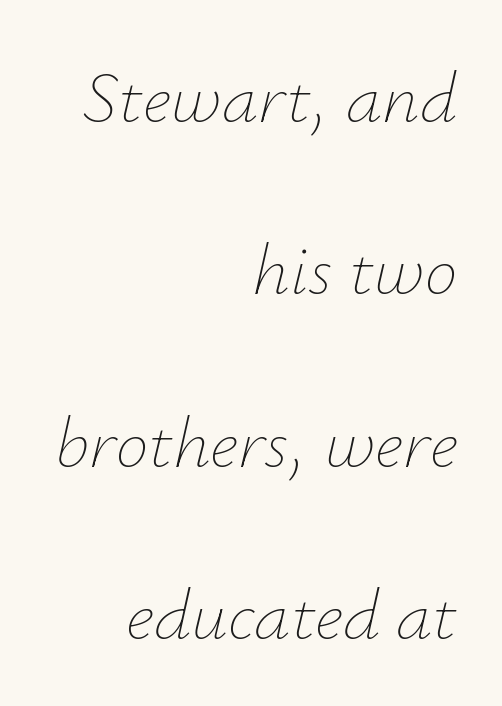
The image shows 73 px thin type, italic (leaning right); set right-aligned, loose line spacing (2.36x), normal letter spacing, not underlined; low stroke contrast and a small x-height.
